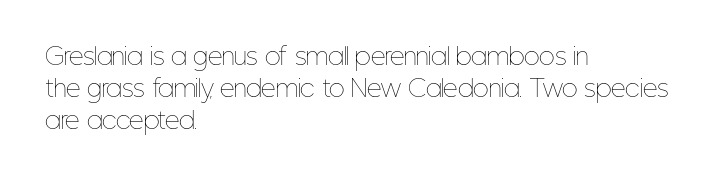
{"italic": "no", "bold": "no", "underline": "no", "align": "left", "line_spacing": "normal", "line_spacing_ratio": 1.39, "letter_spacing": "normal", "letter_spacing_em": 0.0, "glyph_px": 23}
